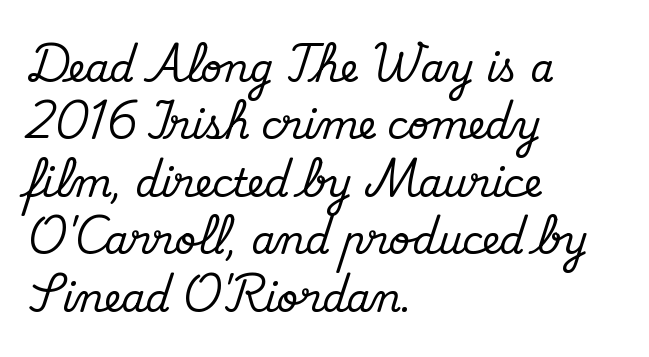
Q: Is the text italic (slanted)? A: Yes.
Q: Is the typeface a serif or a sans-serif typeface? A: Serif.
Q: Is the text underlined? A: No.
Q: How is the paragraph aligned? A: Left-aligned.
Q: Is the spacing between letters normal or unusually wide? A: Normal.
Q: Is the spacing between lines tight, normal or loose? A: Normal.
Q: Width (condensed, normal, or wide)? A: Normal.
Q: Stroke contrast? A: Medium.
Q: x-height? A: Small.
Q: Monospaced? A: No.
